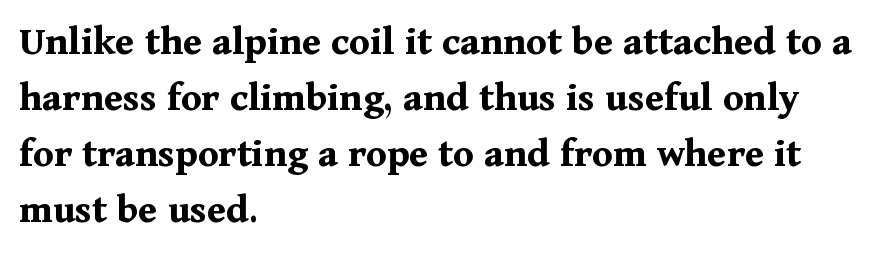
Spacing verdict: proportional, widths tailored to each character. The space directly below the letters is spotless. Emphasis by weight is at full strength: bold. Vertically, the passage feels balanced, rows spaced as you'd expect. A serif font was chosen for this passage.
